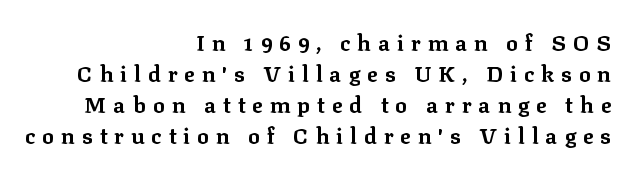
Stroke thickness is high; the sample reads as a true bold. Evenly set lines give the paragraph a standard silhouette. Has an underline been added? It has not. Substantial extra tracking has been applied to these lines. The setting favours the right margin, as signatures and pull-quotes sometimes do. If you drew a line through each stem, it would be perfectly vertical.
